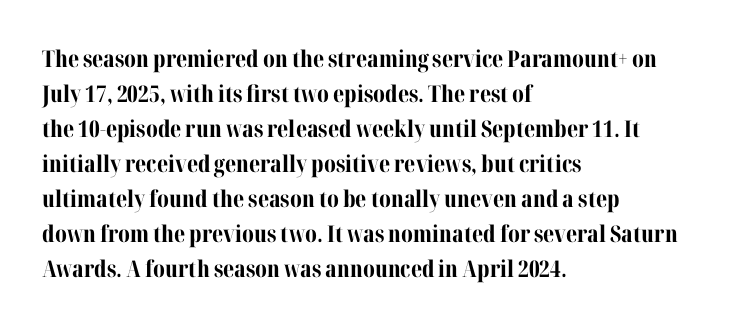
A normal amount of white space separates one row of letters from the next. The lines in this sample share a left origin and differ only in where they stop. Characters follow at the spacing the type designer built in. In terms of weight, the rendering is a true, heavy bold.
